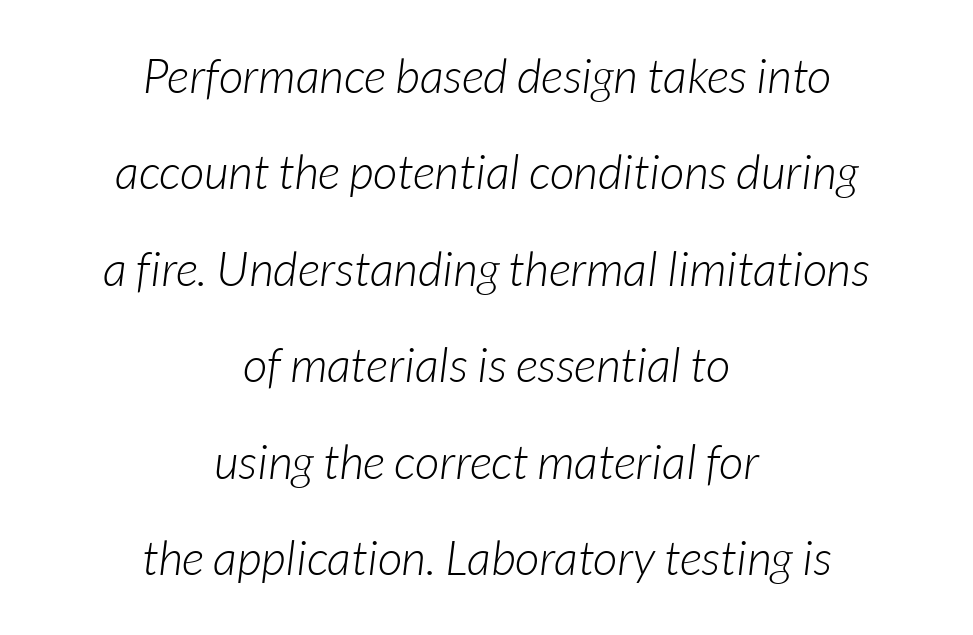
Here the glyphs are tracked normally, forming tight word shapes. A great deal of white space separates one row of letters from the next. Typeset on center — no edge is straight. The passage shown is typed in a proportional face where columns would drift. The strip under each line holds only bare page.
